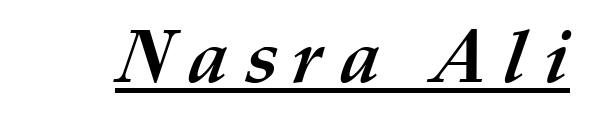
The image shows 75 px semibold type; set unusually wide letter spacing (+0.21 em), underlined; medium stroke contrast and a medium x-height.
